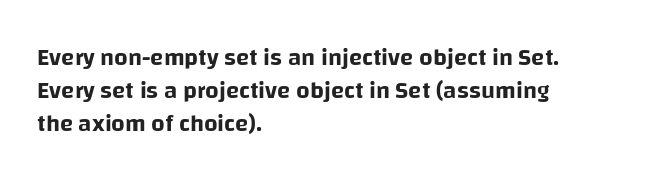
Q: Is the text italic (slanted)? A: No, it is upright.
Q: Is the text underlined? A: No.
Q: How is the paragraph aligned? A: Left-aligned.
Q: Is the spacing between letters normal or unusually wide? A: Normal.
Q: Is the spacing between lines tight, normal or loose? A: Normal.
